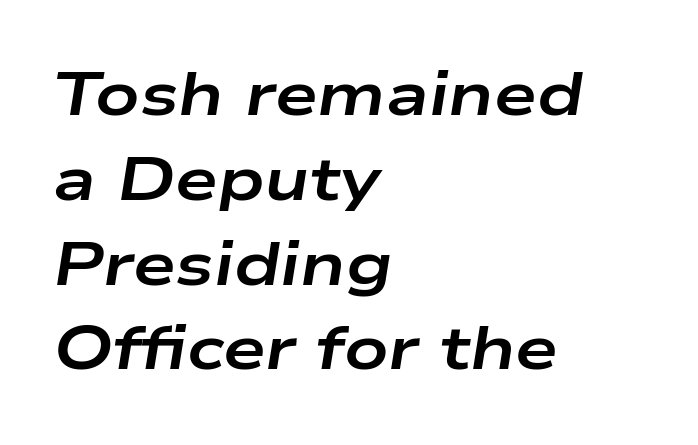
In terms of weight, the rendering is a true, heavy bold. A typesetter would call this leading conventional body-copy spacing. Descenders are the only things crossing below the line. The ragged edge is on the right, which tells us the setting is flush left.
